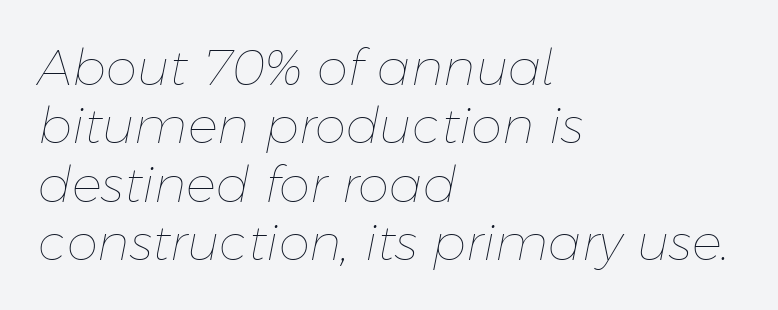
{"italic": "yes", "lean": "right", "slant_degrees": 11, "bold": "no", "weight": "thin", "width": "normal", "stroke_contrast": "low", "x_height": "medium", "monospaced": "no", "underline": "no", "align": "left", "line_spacing_ratio": 1.17, "letter_spacing": "normal", "letter_spacing_em": 0.0, "glyph_px": 50}
